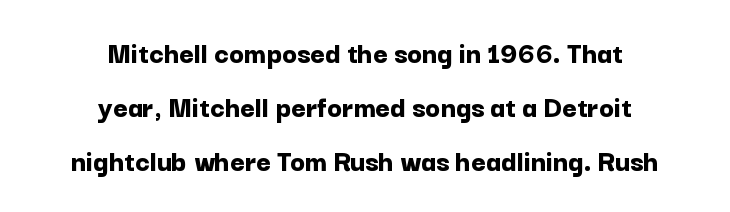
Q: Is the text bold? A: Yes.
Q: Is the text italic (slanted)? A: No, it is upright.
Q: Is the typeface a serif or a sans-serif typeface? A: Sans-serif.
Q: Is the text underlined? A: No.
Q: How is the paragraph aligned? A: Centered.
Q: Is the spacing between letters normal or unusually wide? A: Normal.
Q: Width (condensed, normal, or wide)? A: Normal.
Q: Stroke contrast? A: Low.
Q: x-height? A: Medium.
Q: Monospaced? A: No.
